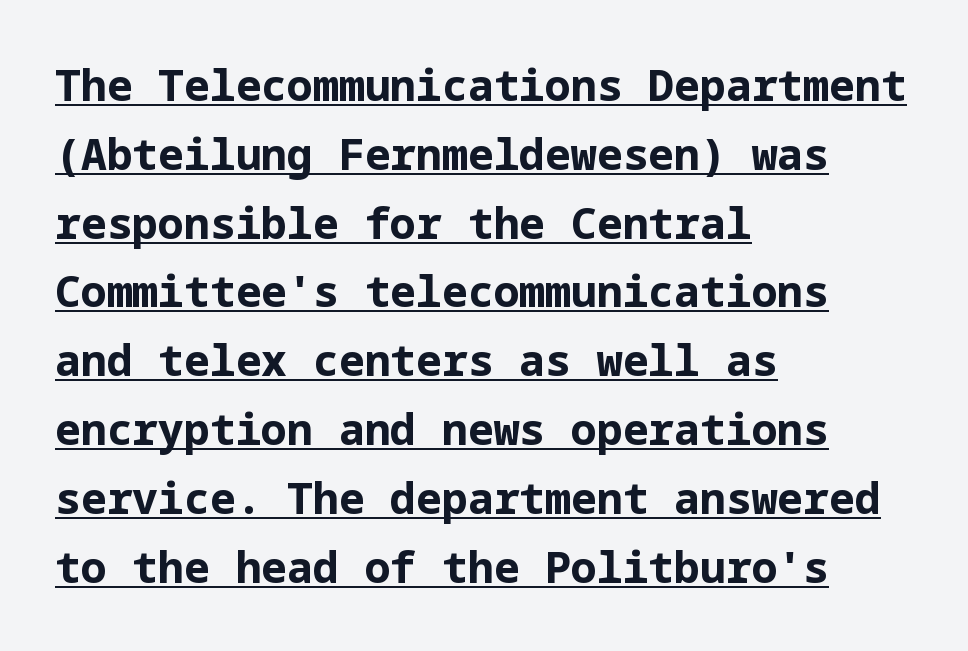
The font family rendered here belongs to the sans-serif group. I'd describe the lettering as bold — thick and assertive. Nobody touched the tracking dial on this one. The passage shown is underscored from start to finish.
